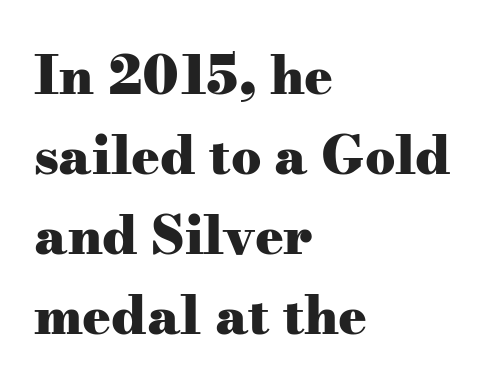
Unmarked baselines from the first word to the last. In terms of letterspacing, this is plain default setting. The lettering holds an erect, upright posture throughout. Serif or sans? Serif — the stroke terminals have little feet.
